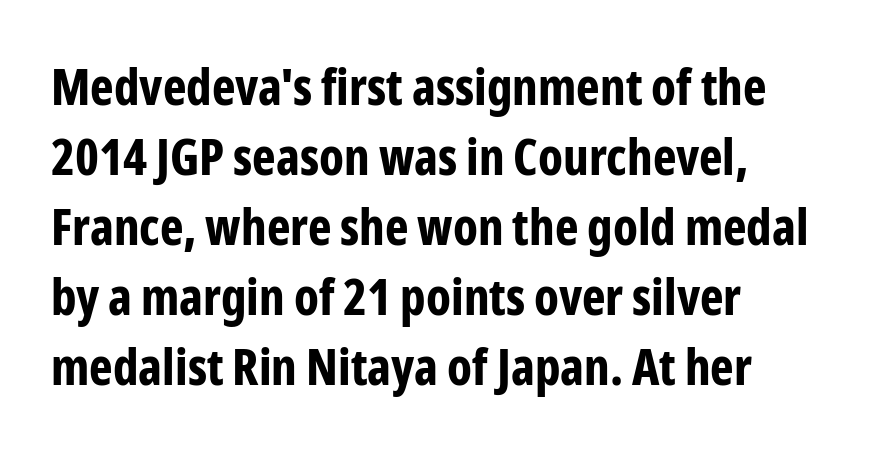
{"serif": "no", "italic": "no", "bold": "yes", "weight": "bold", "width": "condensed", "stroke_contrast": "low", "x_height": "medium", "monospaced": "no", "underline": "no", "align": "left", "line_spacing": "normal", "line_spacing_ratio": 1.4, "letter_spacing": "normal", "letter_spacing_em": 0.0, "glyph_px": 50}
